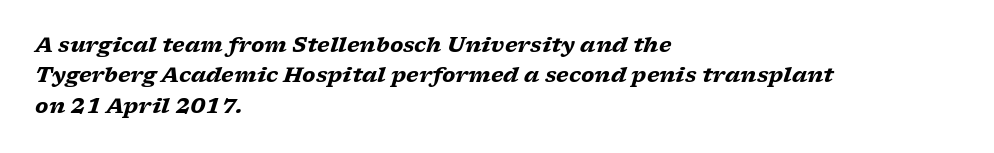
Q: Is the text bold? A: Yes.
Q: Is the text italic (slanted)? A: Yes, it leans right by about 17 degrees.
Q: Is the text underlined? A: No.
Q: How is the paragraph aligned? A: Left-aligned.
Q: Is the spacing between letters normal or unusually wide? A: Normal.
Q: Is the spacing between lines tight, normal or loose? A: Normal.
